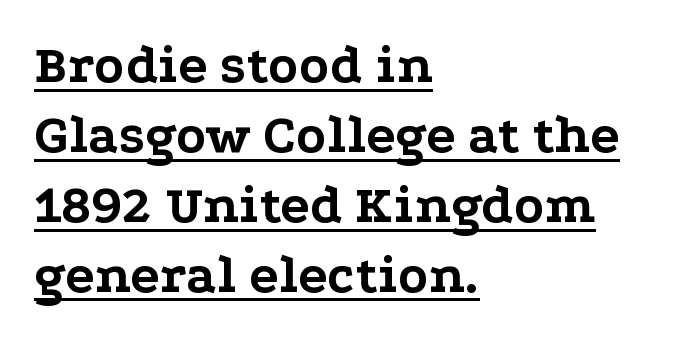
The image shows 55 px bold, wide serif type, upright; set left-aligned, normal line spacing (1.27x), normal letter spacing, underlined; low stroke contrast and a medium x-height.
